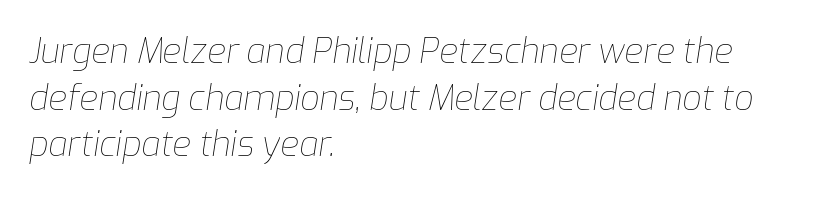
The image shows 34 px thin type, italic (leaning right); set left-aligned, normal line spacing (1.37x), normal letter spacing, not underlined; low stroke contrast and a medium x-height.
